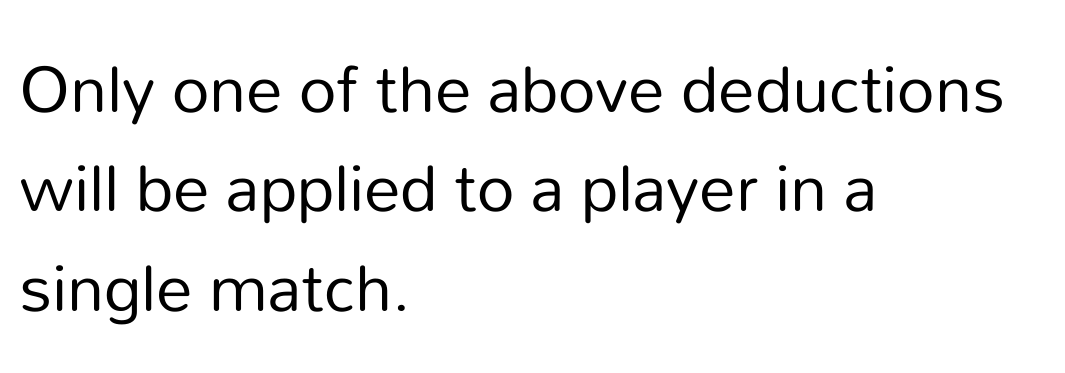
The lines in this sample share a left origin and differ only in where they stop. The passage shown has conventional tracking throughout. Character widths vary here, with narrow letters taking less room than wide ones. Nope, no serifs anywhere on these letters. Style check: upright.
